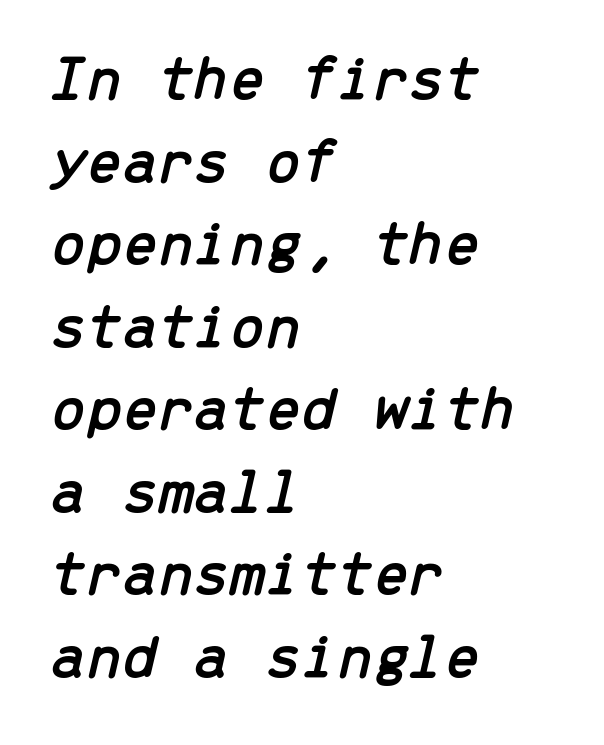
Q: Is the text italic (slanted)? A: Yes, it leans right by about 13 degrees.
Q: Is the text underlined? A: No.
Q: How is the paragraph aligned? A: Left-aligned.
Q: Is the spacing between letters normal or unusually wide? A: Normal.
Q: Is the spacing between lines tight, normal or loose? A: Normal.
Q: Width (condensed, normal, or wide)? A: Normal.
Q: Stroke contrast? A: Low.
Q: x-height? A: Medium.
Q: Monospaced? A: Yes.
